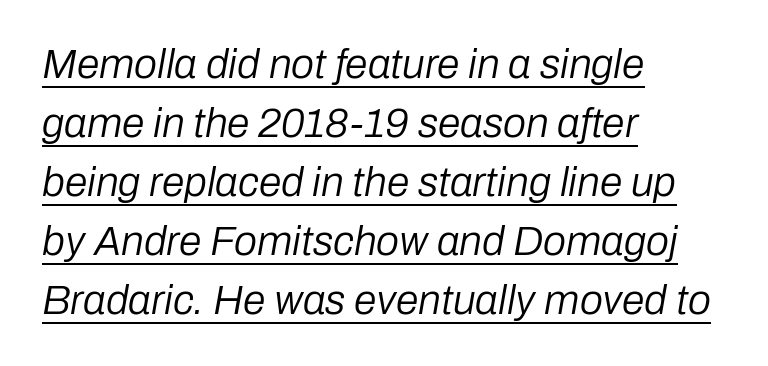
{"italic": "yes", "lean": "right", "slant_degrees": 10, "bold": "no", "weight": "regular", "width": "normal", "stroke_contrast": "low", "x_height": "medium", "monospaced": "no", "underline": "yes", "align": "left", "line_spacing": "normal", "line_spacing_ratio": 1.44, "letter_spacing": "normal", "letter_spacing_em": 0.0, "glyph_px": 41}
